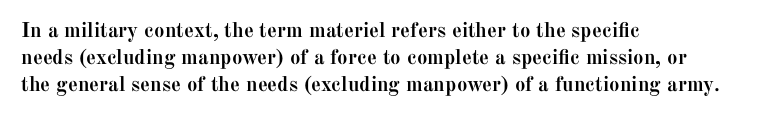
Q: Is the text bold? A: Yes.
Q: Is the text italic (slanted)? A: No, it is upright.
Q: Is the text underlined? A: No.
Q: How is the paragraph aligned? A: Left-aligned.
Q: Is the spacing between letters normal or unusually wide? A: Normal.
Q: Is the spacing between lines tight, normal or loose? A: Normal.
